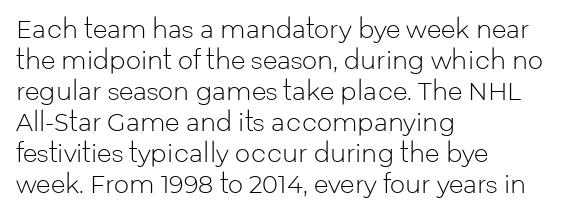
Q: Is the text bold? A: No.
Q: Is the text italic (slanted)? A: No, it is upright.
Q: Is the text underlined? A: No.
Q: How is the paragraph aligned? A: Left-aligned.
Q: Is the spacing between letters normal or unusually wide? A: Normal.
Q: Is the spacing between lines tight, normal or loose? A: Normal.
